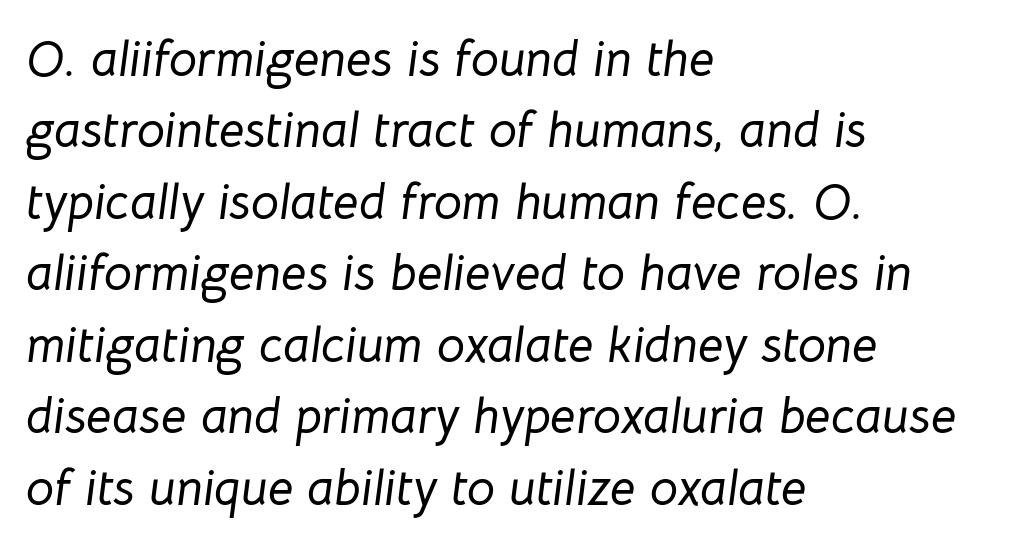
The image shows 50 px text type, italic (leaning right); set left-aligned, normal line spacing (1.43x), normal letter spacing, not underlined; low stroke contrast and a medium x-height.
